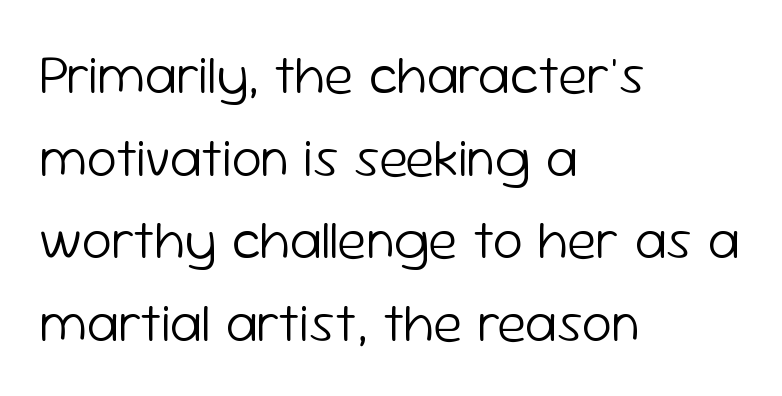
Left-aligned paragraph, ragged on the right. Bold? No — there's no thickening of the strokes. Baseline-to-baseline distance is the conventional proportion of letter height. You could not count columns in this text — the font is proportionally spaced. Rule under the text: the space is simply empty. Font category for this specimen: sans-serif.
